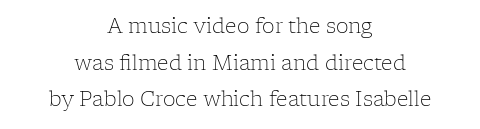
Typeset on center — no edge is straight. Each stroke keeps to a modest, everyday thickness or less. The axis of the letterforms is exactly vertical. Letters rest on an invisible, unmarked baseline. Spacing between characters is what you'd get straight out of the box.
